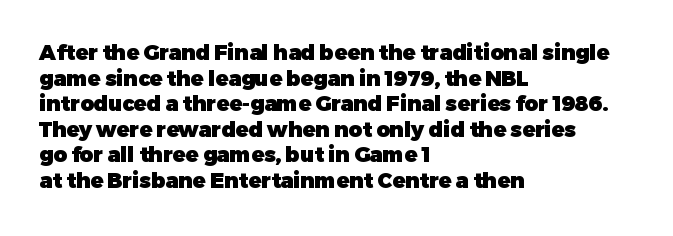
The image shows 21 px bold type, upright; set left-aligned, line spacing 1.22x, normal letter spacing, not underlined.
